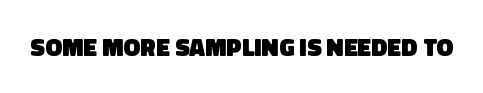
Q: Is the text bold? A: Yes.
Q: Is the text underlined? A: No.
Q: Is the spacing between letters normal or unusually wide? A: Normal.
